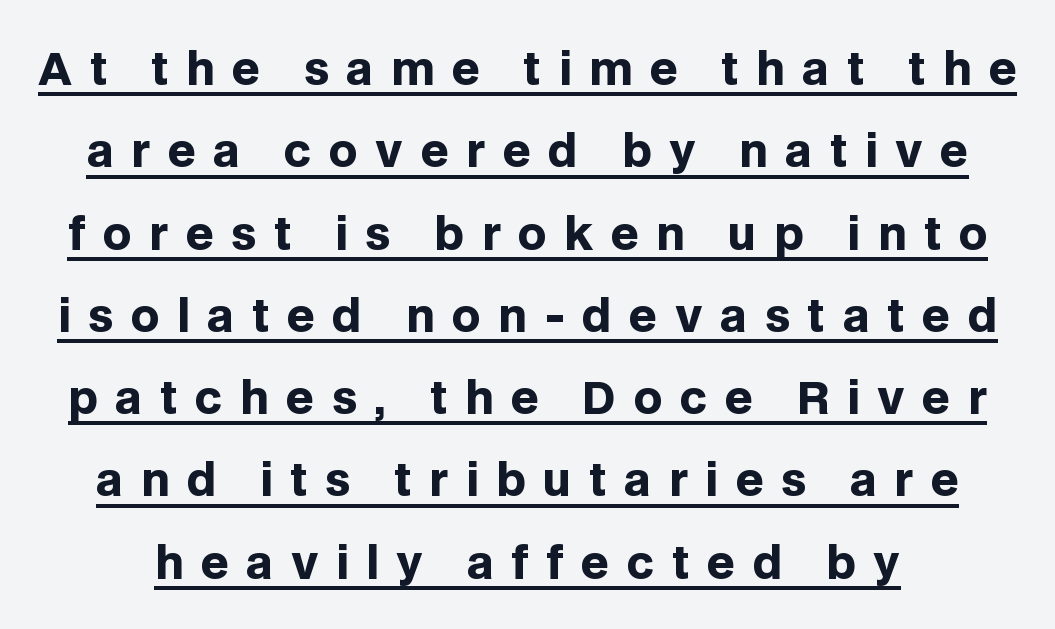
The image shows 44 px heavy sans-serif type, upright; set line spacing 1.87x, unusually wide letter spacing (+0.4 em), underlined; low stroke contrast and a large x-height.
